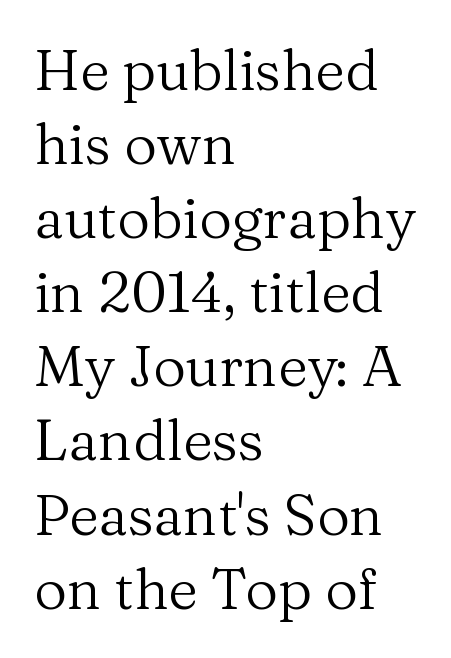
{"serif": "yes", "italic": "no", "bold": "no", "weight": "regular", "width": "normal", "stroke_contrast": "medium", "x_height": "medium", "monospaced": "no", "underline": "no", "align": "left", "line_spacing": "normal", "line_spacing_ratio": 1.3, "letter_spacing": "normal", "letter_spacing_em": 0.0, "glyph_px": 57}
